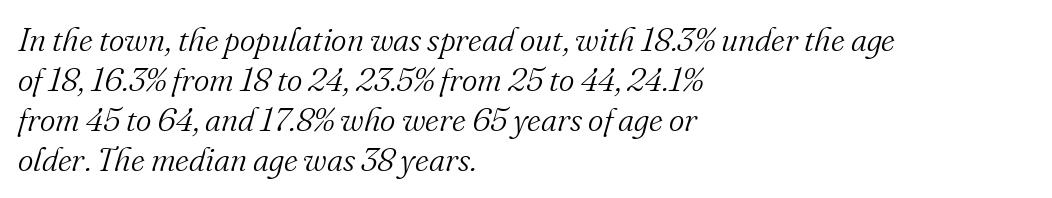
{"serif": "yes", "italic": "yes", "lean": "right", "slant_degrees": 16, "bold": "no", "weight": "light", "width": "normal", "stroke_contrast": "medium", "x_height": "small", "monospaced": "no", "underline": "no", "align": "left", "line_spacing_ratio": 1.21, "letter_spacing": "normal", "letter_spacing_em": 0.0, "glyph_px": 33}
